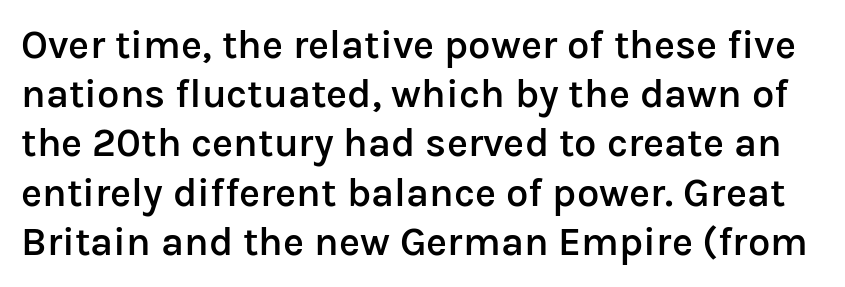
The image shows 40 px semibold sans-serif type, upright; set line spacing 1.23x, normal letter spacing, not underlined; low stroke contrast and a medium x-height.
